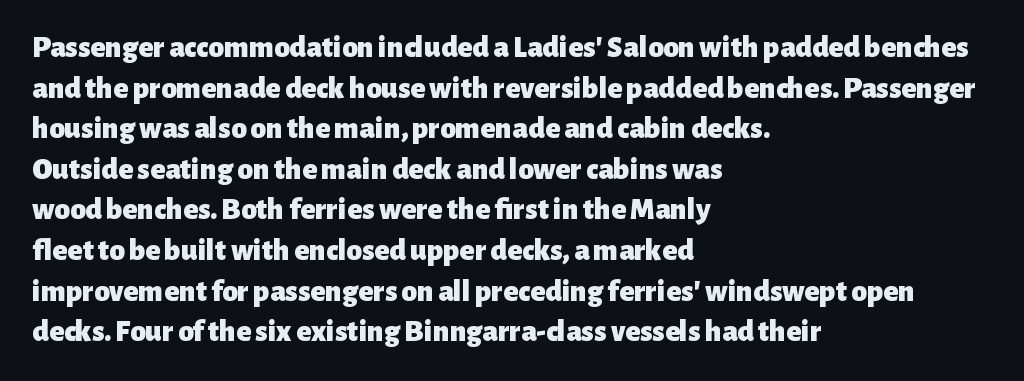
{"serif": "no", "italic": "no", "bold": "yes", "weight": "heavy", "width": "normal", "stroke_contrast": "low", "x_height": "medium", "monospaced": "no", "underline": "no", "align": "left", "line_spacing": "normal", "line_spacing_ratio": 1.31, "letter_spacing": "normal", "letter_spacing_em": 0.0, "glyph_px": 31}
